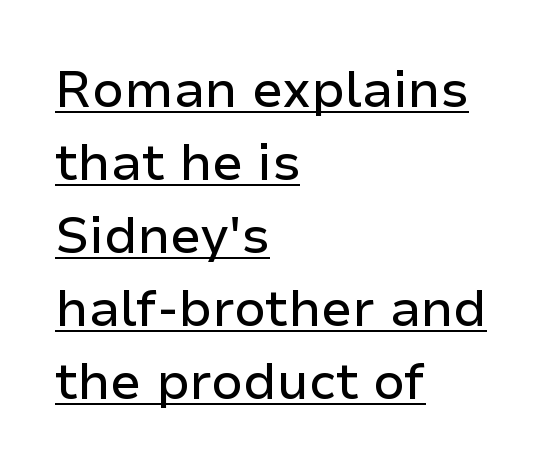
{"serif": "no", "italic": "no", "width": "normal", "stroke_contrast": "low", "x_height": "medium", "monospaced": "no", "underline": "yes", "align": "left", "line_spacing": "normal", "line_spacing_ratio": 1.43, "letter_spacing": "normal", "letter_spacing_em": 0.0, "glyph_px": 51}
